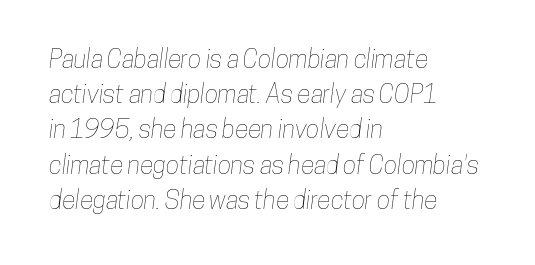
Notice how the passage keeps a crisp vertical edge on the left only. Glance below the letters and you will spot only blank space. Letter spacing: default. One glance says typical: line gaps are just what's usual.
